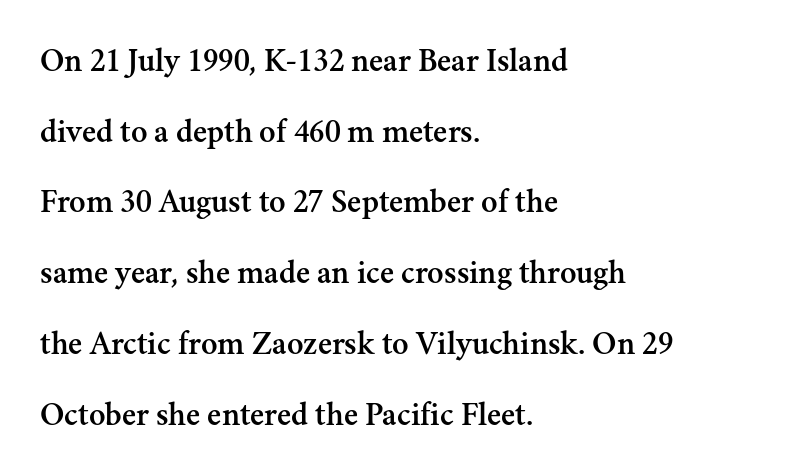
Q: Is the text italic (slanted)? A: No, it is upright.
Q: Is the typeface a serif or a sans-serif typeface? A: Serif.
Q: Is the text underlined? A: No.
Q: How is the paragraph aligned? A: Left-aligned.
Q: Is the spacing between letters normal or unusually wide? A: Normal.
Q: Is the spacing between lines tight, normal or loose? A: Loose.
Q: Width (condensed, normal, or wide)? A: Normal.
Q: Stroke contrast? A: Medium.
Q: x-height? A: Small.
Q: Monospaced? A: No.
